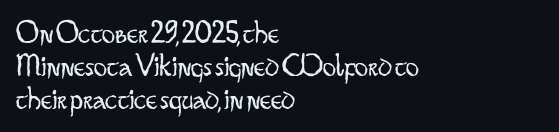
The specimen reads as upright at a glance. The rendering uses a small line-height, squeezing the rows. These lines are set flush left with a ragged right edge. A sans-serif font was chosen for this passage. The weight tops out at a normal text grade.
